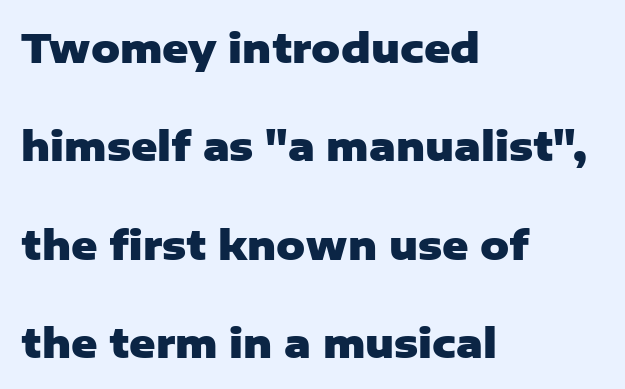
Q: Is the text bold? A: Yes.
Q: Is the text italic (slanted)? A: No, it is upright.
Q: Is the typeface a serif or a sans-serif typeface? A: Sans-serif.
Q: Is the text underlined? A: No.
Q: How is the paragraph aligned? A: Left-aligned.
Q: Is the spacing between letters normal or unusually wide? A: Normal.
Q: Is the spacing between lines tight, normal or loose? A: Loose.
Q: Width (condensed, normal, or wide)? A: Normal.
Q: Stroke contrast? A: Low.
Q: x-height? A: Medium.
Q: Monospaced? A: No.
